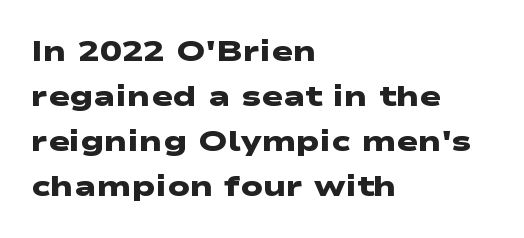
{"serif": "no", "bold": "yes", "weight": "heavy", "width": "wide", "stroke_contrast": "low", "x_height": "medium", "monospaced": "no", "underline": "no", "align": "left", "line_spacing": "normal", "line_spacing_ratio": 1.55, "letter_spacing": "normal", "letter_spacing_em": 0.0, "glyph_px": 29}
